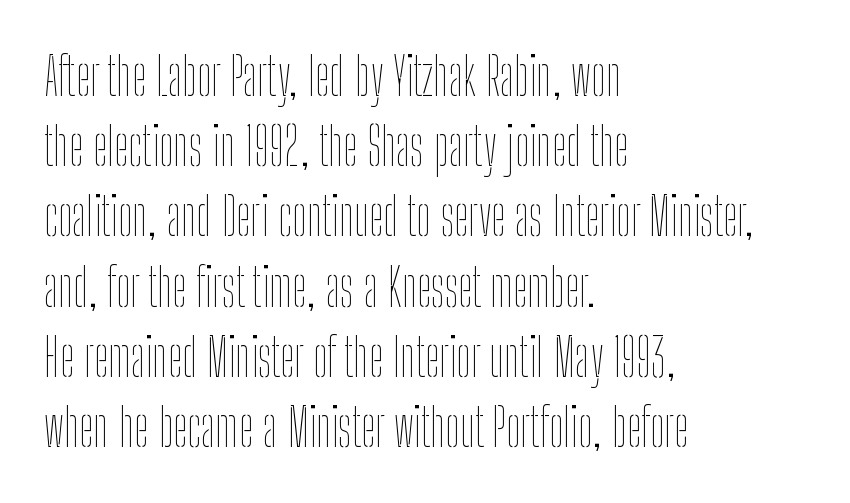
{"italic": "no", "bold": "no", "weight": "thin", "width": "condensed", "stroke_contrast": "low", "x_height": "medium", "monospaced": "no", "underline": "no", "align": "left", "line_spacing": "normal", "line_spacing_ratio": 1.35, "letter_spacing": "normal", "letter_spacing_em": 0.0, "glyph_px": 52}
